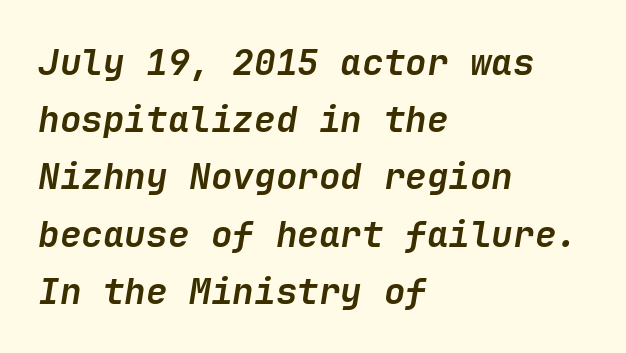
The image shows 36 px semibold type, italic (leaning right); set left-aligned, normal line spacing (1.59x), normal letter spacing, not underlined; low stroke contrast and a medium x-height.
